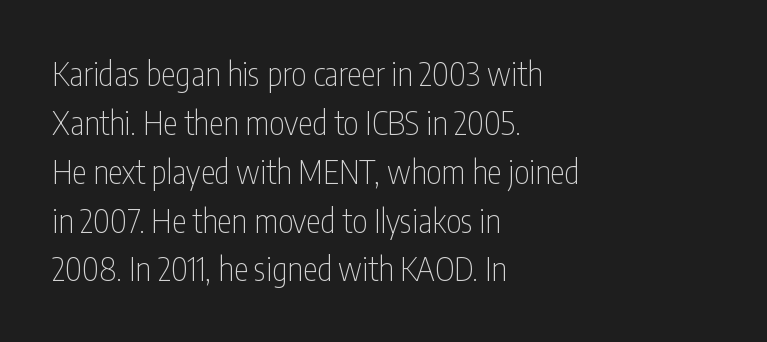
{"serif": "no", "italic": "no", "bold": "no", "weight": "thin", "width": "condensed", "stroke_contrast": "low", "x_height": "medium", "monospaced": "no", "underline": "no", "align": "left", "line_spacing": "normal", "line_spacing_ratio": 1.48, "letter_spacing": "normal", "letter_spacing_em": 0.0, "glyph_px": 33}
